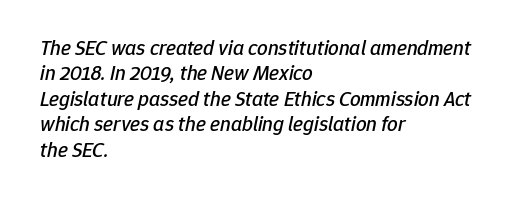
The image shows 21 px text type, italic (leaning right); set left-aligned, line spacing 1.21x, normal letter spacing, not underlined.
